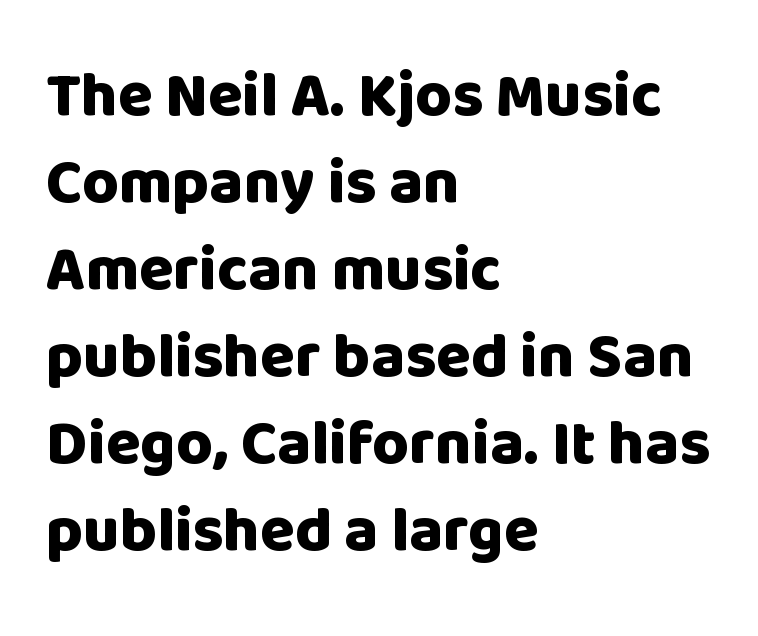
Q: Is the text bold? A: Yes.
Q: Is the text italic (slanted)? A: No, it is upright.
Q: Is the typeface a serif or a sans-serif typeface? A: Sans-serif.
Q: Is the text underlined? A: No.
Q: How is the paragraph aligned? A: Left-aligned.
Q: Is the spacing between letters normal or unusually wide? A: Normal.
Q: Is the spacing between lines tight, normal or loose? A: Normal.
Q: Width (condensed, normal, or wide)? A: Normal.
Q: Stroke contrast? A: Low.
Q: x-height? A: Large.
Q: Monospaced? A: No.
